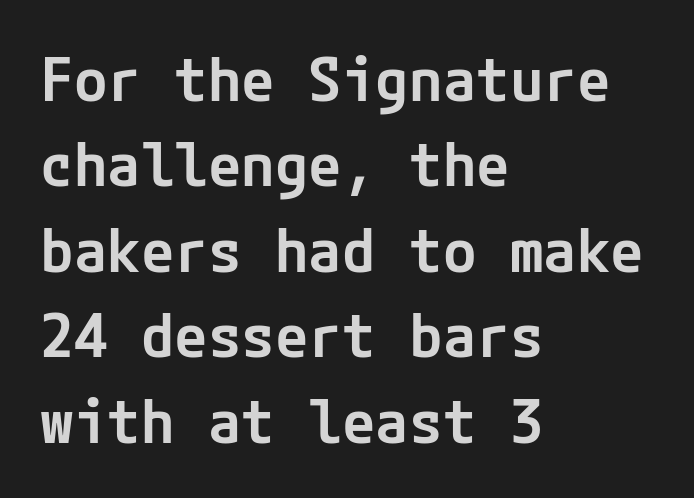
The image shows 61 px semibold sans-serif type, upright; set left-aligned, normal line spacing (1.4x), normal letter spacing, not underlined; low stroke contrast and a medium x-height.
